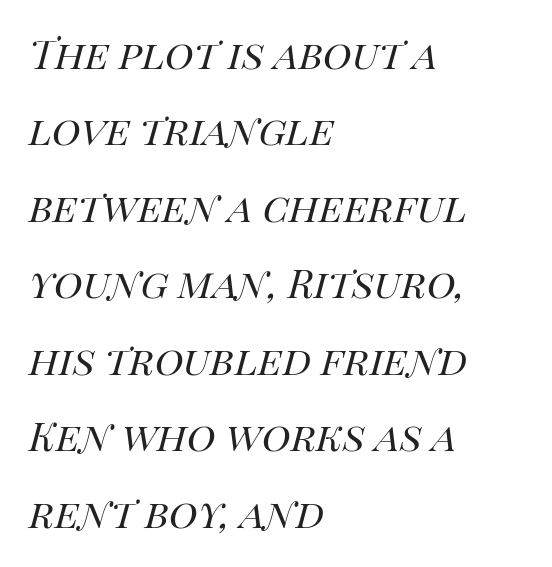
Q: Is the text bold? A: No.
Q: Is the text italic (slanted)? A: Yes, it leans right by about 14 degrees.
Q: Is the text underlined? A: No.
Q: How is the paragraph aligned? A: Left-aligned.
Q: Is the spacing between letters normal or unusually wide? A: Normal.
Q: Is the spacing between lines tight, normal or loose? A: Normal.
Q: Width (condensed, normal, or wide)? A: Normal.
Q: Stroke contrast? A: High.
Q: x-height? A: Large.
Q: Monospaced? A: No.
